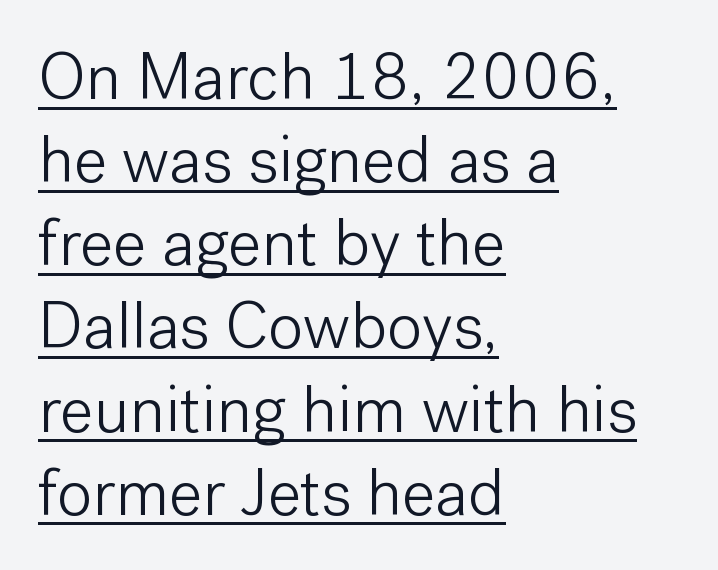
Notice how the passage keeps a crisp vertical edge on the left only. A rule runs beneath these lines of type. The rendering uses natural spacing where letterforms have individual widths. Unbolded letterforms with no extra heft. This sample uses an upright cut, with every glyph sitting square on the baseline.
